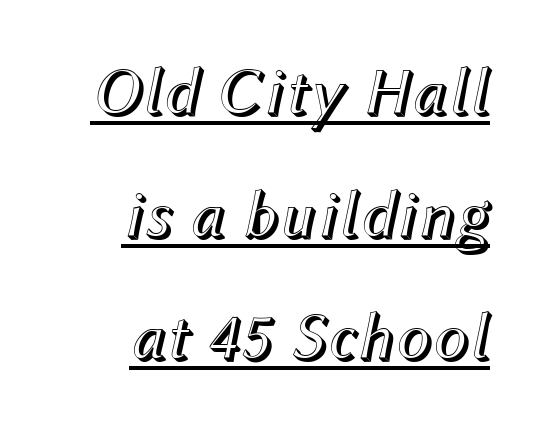
{"italic": "yes", "lean": "right", "slant_degrees": 12, "width": "normal", "x_height": "medium", "monospaced": "no", "underline": "yes", "align": "right", "line_spacing_ratio": 1.83, "letter_spacing": "normal", "letter_spacing_em": 0.0, "glyph_px": 67}
